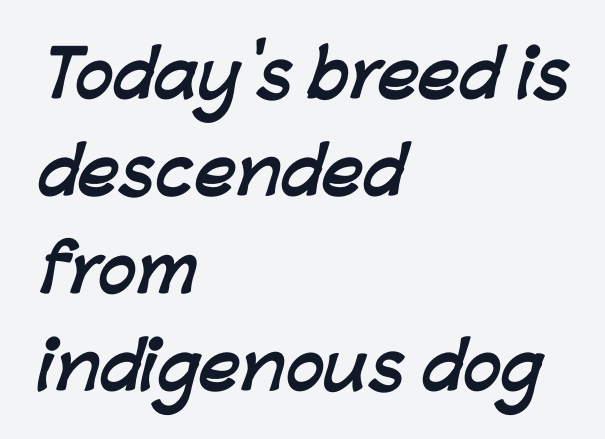
{"serif": "no", "bold": "yes", "weight": "semibold", "width": "normal", "stroke_contrast": "low", "x_height": "medium", "monospaced": "no", "underline": "no", "align": "left", "line_spacing": "normal", "line_spacing_ratio": 1.52, "letter_spacing": "normal", "letter_spacing_em": 0.0, "glyph_px": 64}
